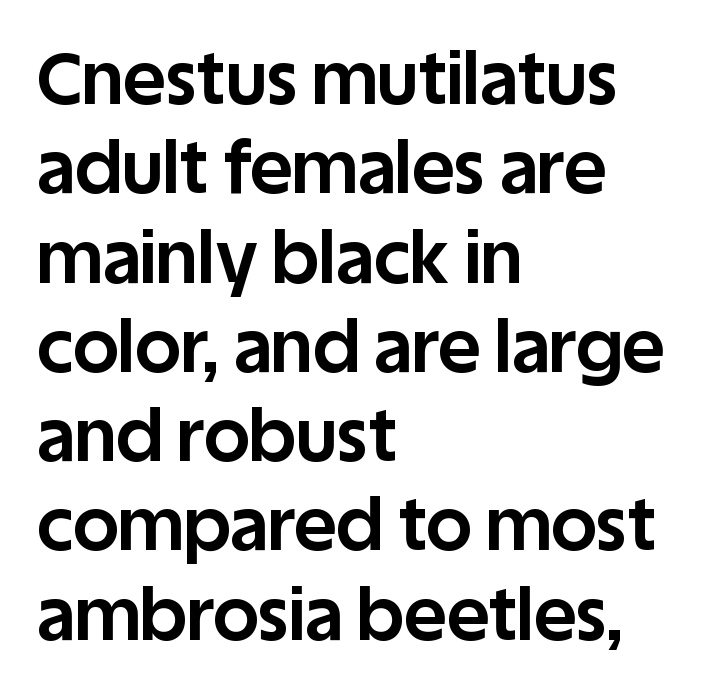
Q: Is the text bold? A: Yes.
Q: Is the text italic (slanted)? A: No, it is upright.
Q: Is the typeface a serif or a sans-serif typeface? A: Sans-serif.
Q: Is the text underlined? A: No.
Q: How is the paragraph aligned? A: Left-aligned.
Q: Is the spacing between letters normal or unusually wide? A: Normal.
Q: Width (condensed, normal, or wide)? A: Normal.
Q: Stroke contrast? A: Low.
Q: x-height? A: Large.
Q: Monospaced? A: No.
